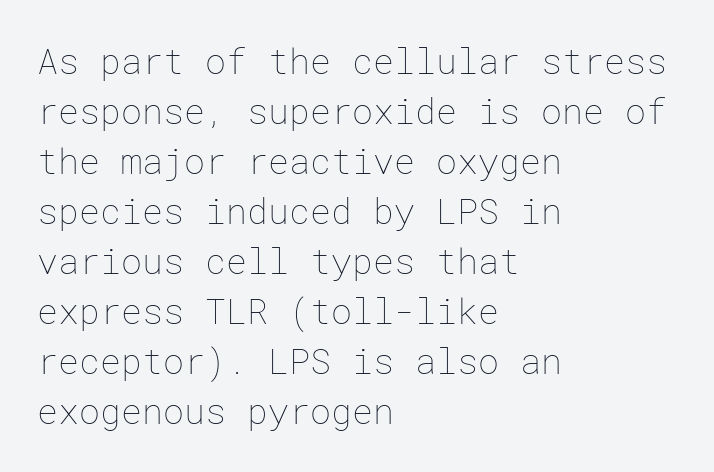
The image shows 35 px thin type, upright; set left-aligned, normal line spacing (1.43x), normal letter spacing, not underlined; low stroke contrast and a medium x-height.
